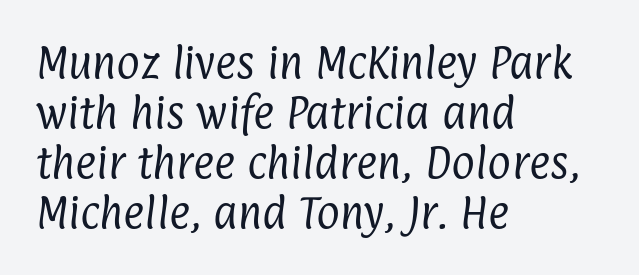
Font category for this specimen: sans-serif. Proportional: the letters do not fall into vertical columns. The ragged edge is on the right, which tells us the setting is flush left. Bare-footed words on every line. Caption: face not bold, strokes unweighted.
